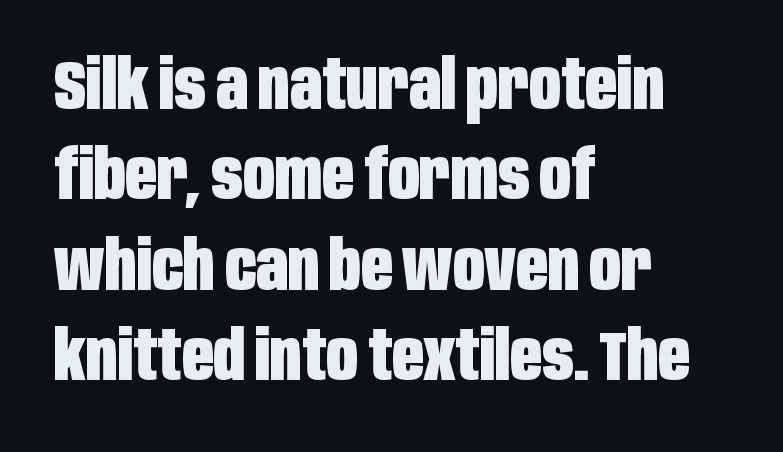
Q: Is the text bold? A: Yes.
Q: Is the text italic (slanted)? A: No, it is upright.
Q: Is the typeface a serif or a sans-serif typeface? A: Sans-serif.
Q: Is the text underlined? A: No.
Q: How is the paragraph aligned? A: Left-aligned.
Q: Is the spacing between letters normal or unusually wide? A: Normal.
Q: Is the spacing between lines tight, normal or loose? A: Normal.
Q: Width (condensed, normal, or wide)? A: Condensed.
Q: Stroke contrast? A: Low.
Q: x-height? A: Large.
Q: Monospaced? A: No.
